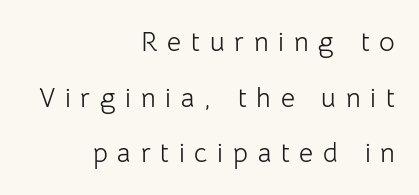
Q: Is the text bold? A: No.
Q: Is the text italic (slanted)? A: No, it is upright.
Q: Is the text underlined? A: No.
Q: How is the paragraph aligned? A: Right-aligned.
Q: Is the spacing between letters normal or unusually wide? A: Unusually wide.
Q: Is the spacing between lines tight, normal or loose? A: Loose.
